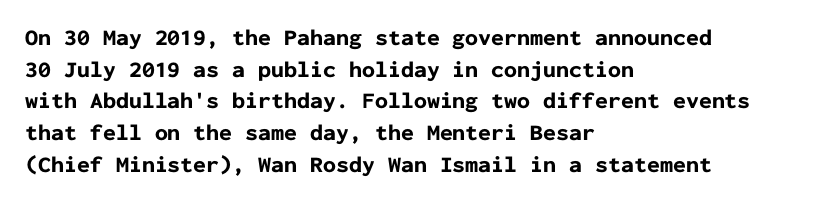
{"italic": "no", "bold": "yes", "underline": "no", "align": "left", "line_spacing": "normal", "line_spacing_ratio": 1.38, "letter_spacing": "normal", "letter_spacing_em": 0.0, "glyph_px": 23}
